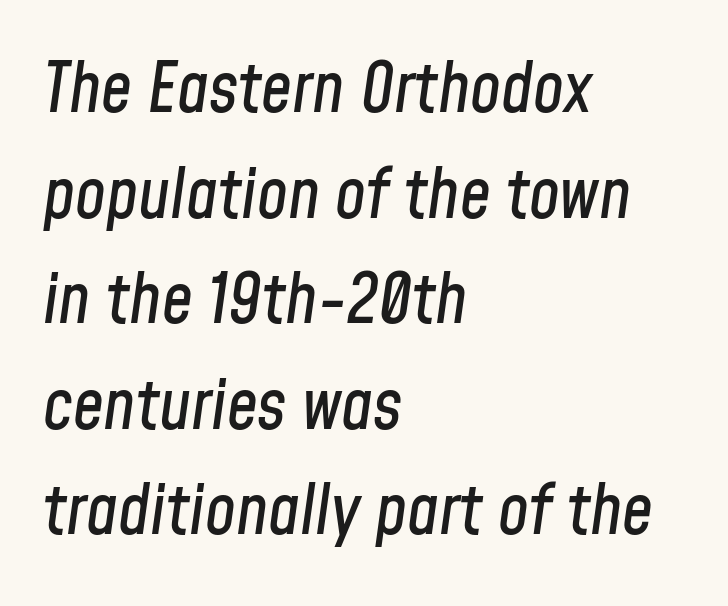
Here the glyphs are tracked normally, forming tight word shapes. This rendering features lettering with no underline. One-word summary of the alignment: left. The lines sit at an ordinary, default distance from one another. Note the varied advance widths — an 'i' is clearly narrower than an 'm'.
